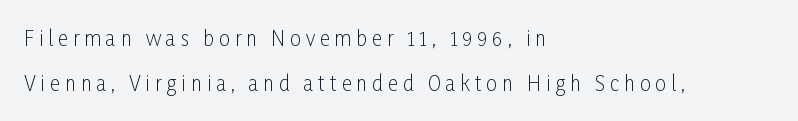
The image shows 20 px text type, upright; set left-aligned, loose line spacing (2.25x), unusually wide letter spacing (+0.24 em), not underlined.
